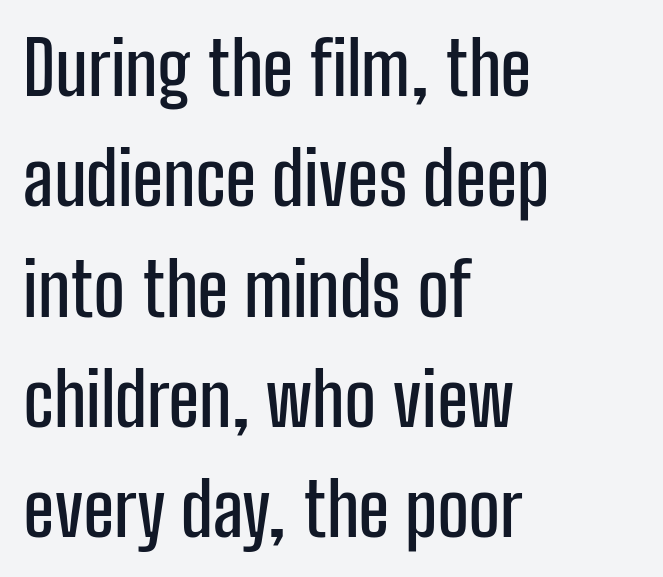
{"serif": "no", "italic": "no", "width": "condensed", "stroke_contrast": "low", "x_height": "medium", "monospaced": "no", "underline": "no", "align": "left", "line_spacing": "normal", "line_spacing_ratio": 1.49, "letter_spacing": "normal", "letter_spacing_em": 0.0, "glyph_px": 74}
